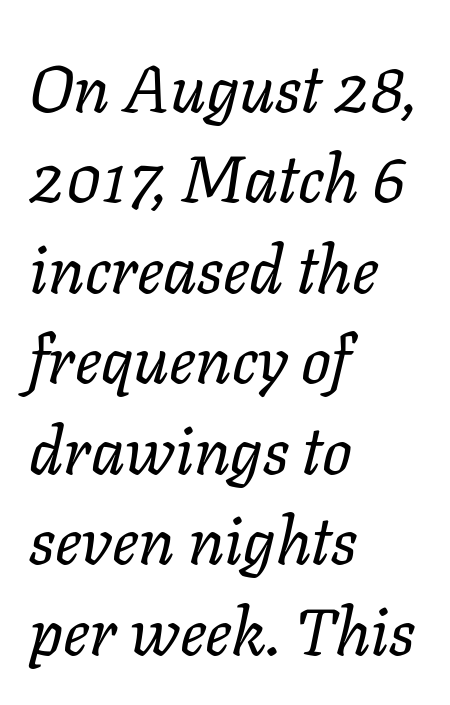
{"italic": "yes", "lean": "right", "slant_degrees": 11, "bold": "no", "weight": "regular", "width": "normal", "stroke_contrast": "low", "x_height": "medium", "monospaced": "no", "underline": "no", "align": "left", "line_spacing": "normal", "line_spacing_ratio": 1.37, "letter_spacing": "normal", "letter_spacing_em": 0.0, "glyph_px": 66}
